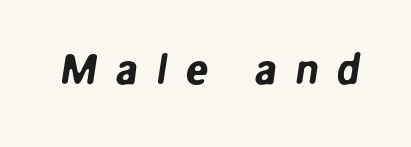
Q: Is the typeface a serif or a sans-serif typeface? A: Sans-serif.
Q: Is the text underlined? A: No.
Q: Is the spacing between letters normal or unusually wide? A: Unusually wide.
Q: Width (condensed, normal, or wide)? A: Normal.
Q: Stroke contrast? A: Low.
Q: x-height? A: Medium.
Q: Monospaced? A: No.
